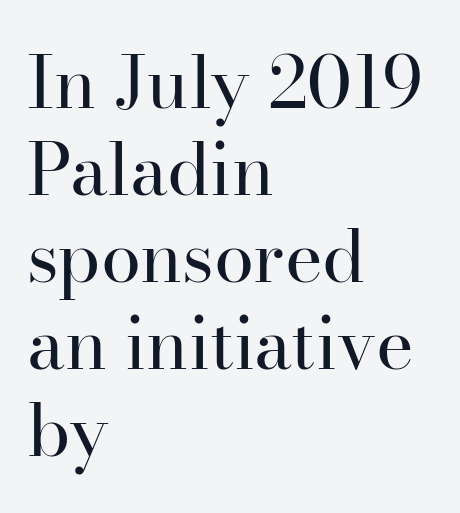
Q: Is the text bold? A: No.
Q: Is the text italic (slanted)? A: No, it is upright.
Q: Is the typeface a serif or a sans-serif typeface? A: Serif.
Q: Is the text underlined? A: No.
Q: How is the paragraph aligned? A: Left-aligned.
Q: Is the spacing between letters normal or unusually wide? A: Normal.
Q: Width (condensed, normal, or wide)? A: Normal.
Q: Stroke contrast? A: High.
Q: x-height? A: Small.
Q: Monospaced? A: No.
